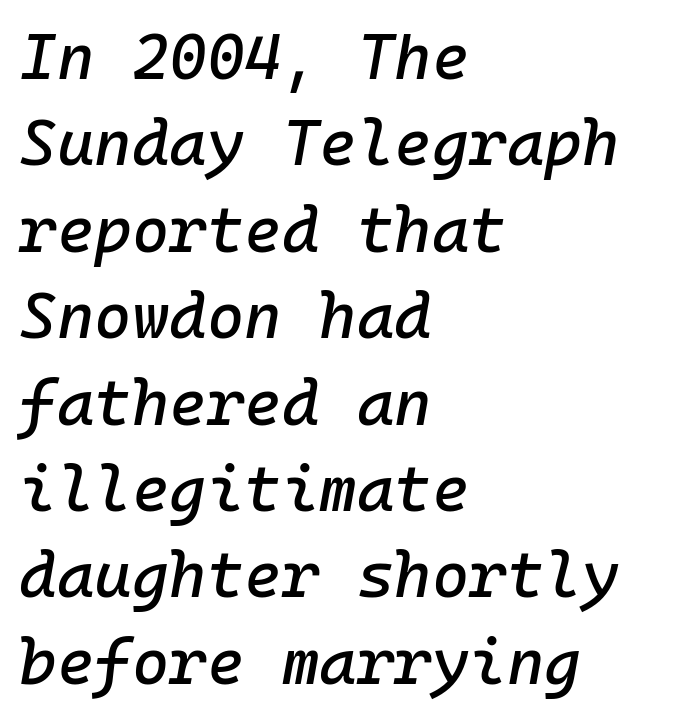
The image shows 64 px text type, italic (leaning right), monospaced; set left-aligned, normal line spacing (1.35x), normal letter spacing, not underlined; low stroke contrast and a medium x-height.
